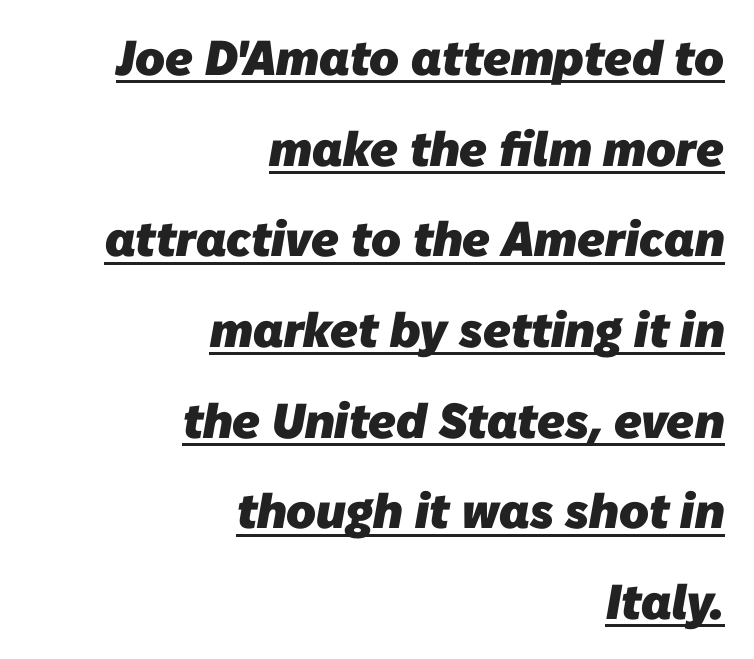
Q: Is the text bold? A: Yes.
Q: Is the typeface a serif or a sans-serif typeface? A: Sans-serif.
Q: Is the text underlined? A: Yes.
Q: How is the paragraph aligned? A: Right-aligned.
Q: Is the spacing between letters normal or unusually wide? A: Normal.
Q: Width (condensed, normal, or wide)? A: Normal.
Q: Stroke contrast? A: Low.
Q: x-height? A: Medium.
Q: Monospaced? A: No.
